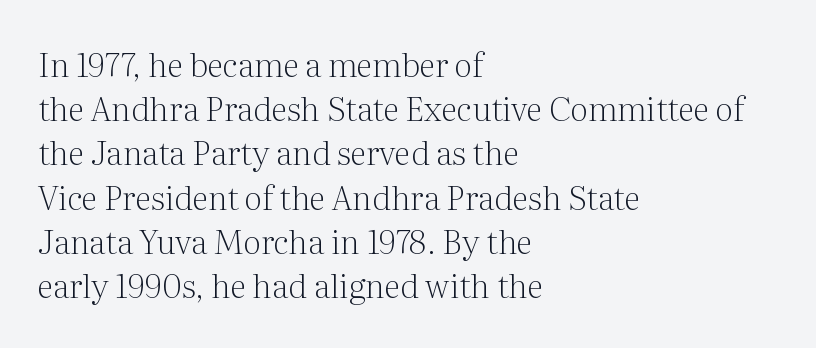
Q: Is the text bold? A: No.
Q: Is the text italic (slanted)? A: No, it is upright.
Q: Is the typeface a serif or a sans-serif typeface? A: Serif.
Q: Is the text underlined? A: No.
Q: How is the paragraph aligned? A: Left-aligned.
Q: Is the spacing between letters normal or unusually wide? A: Normal.
Q: Is the spacing between lines tight, normal or loose? A: Normal.
Q: Width (condensed, normal, or wide)? A: Normal.
Q: Stroke contrast? A: Medium.
Q: x-height? A: Medium.
Q: Monospaced? A: No.
